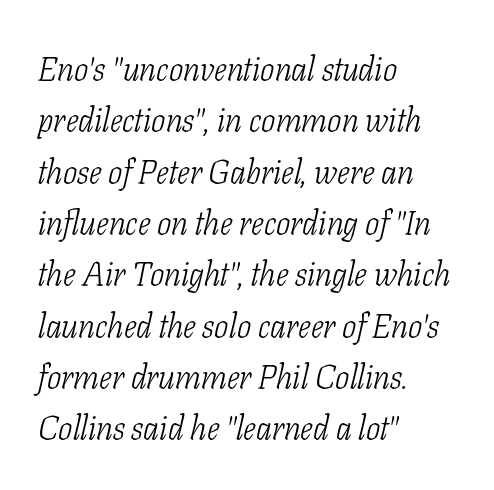
The face used here is proportionally spaced, like ordinary book or web type. The passage shown is not bold in any degree. Italic: yes, the glyphs are oblique. This is serif lettering, the kind often seen in printed books. Look at the tracking — it's just the regular setting, nothing added.
